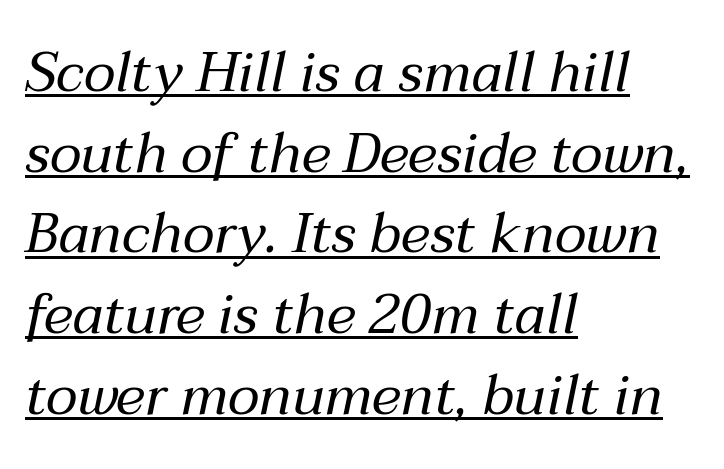
{"italic": "yes", "lean": "right", "slant_degrees": 12, "bold": "no", "weight": "regular", "width": "normal", "stroke_contrast": "medium", "x_height": "medium", "monospaced": "no", "underline": "yes", "align": "left", "line_spacing": "normal", "line_spacing_ratio": 1.44, "letter_spacing": "normal", "letter_spacing_em": 0.0, "glyph_px": 56}
